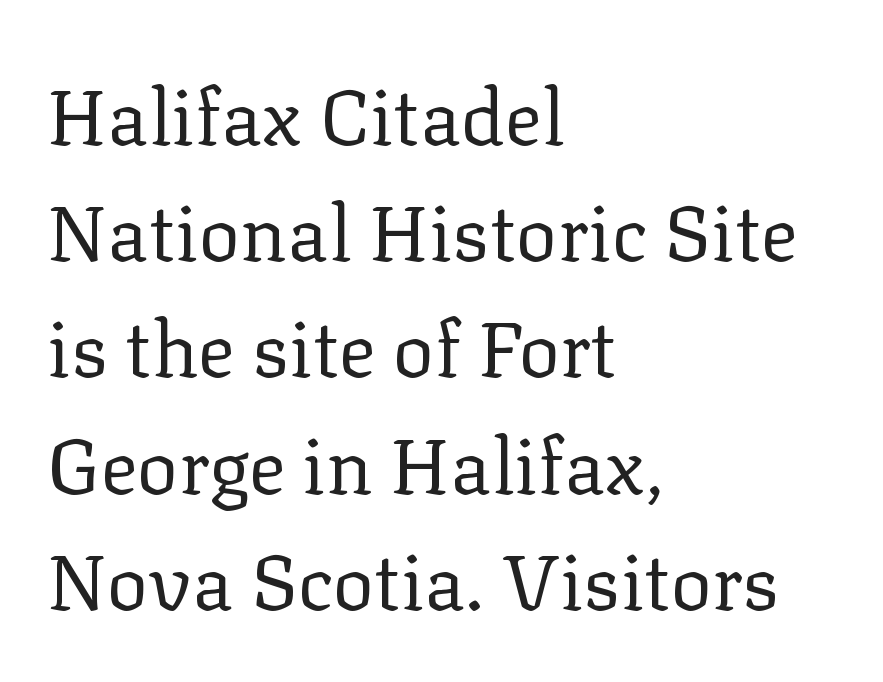
Note: serifs present on the glyphs. Is this a heavy cut? Hardly; it is regular or lighter. Compared with typical paragraphs, the rows here are spaced about the same. The face used here is proportionally spaced, like ordinary book or web type.
